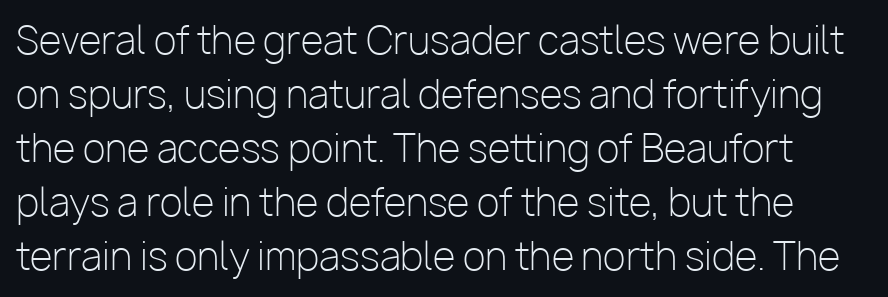
Q: Is the text bold? A: No.
Q: Is the text italic (slanted)? A: No, it is upright.
Q: Is the typeface a serif or a sans-serif typeface? A: Sans-serif.
Q: Is the text underlined? A: No.
Q: Is the spacing between letters normal or unusually wide? A: Normal.
Q: Is the spacing between lines tight, normal or loose? A: Normal.
Q: Width (condensed, normal, or wide)? A: Normal.
Q: Stroke contrast? A: Low.
Q: x-height? A: Medium.
Q: Monospaced? A: No.
